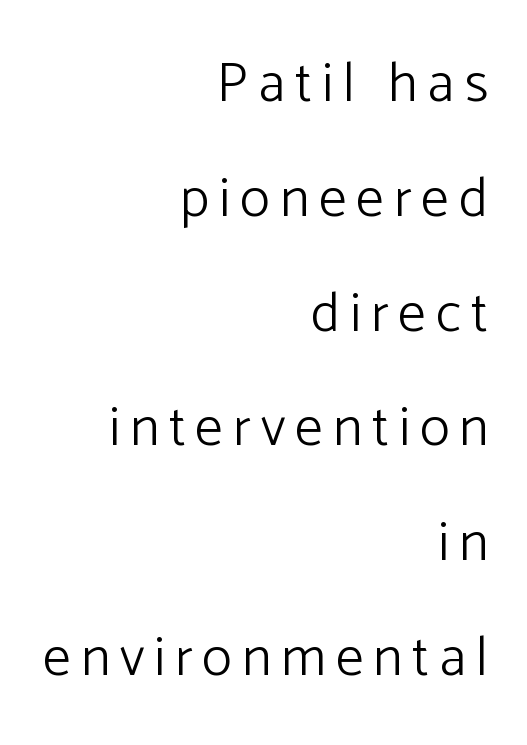
The image shows 56 px light sans-serif type, upright; set right-aligned, loose line spacing (2.05x), not underlined; low stroke contrast and a medium x-height.
